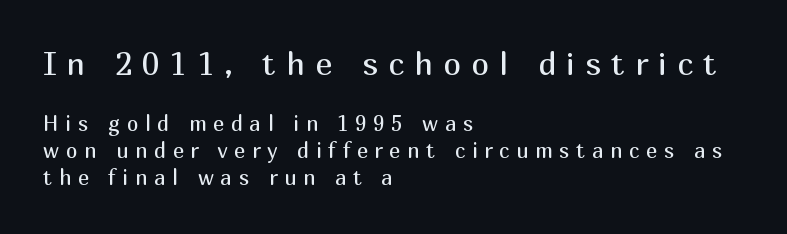
Q: Is the text bold? A: No.
Q: Is the text italic (slanted)? A: No, it is upright.
Q: Is the typeface a serif or a sans-serif typeface? A: Sans-serif.
Q: Is the text underlined? A: No.
Q: How is the paragraph aligned? A: Left-aligned.
Q: Is the spacing between letters normal or unusually wide? A: Unusually wide.
Q: Is the spacing between lines tight, normal or loose? A: Normal.
Q: Which block of text is set in a larger size, the first (top) or the second (bottom)? A: The first (top) one.
Q: Width (condensed, normal, or wide)? A: Normal.
Q: Stroke contrast? A: Medium.
Q: x-height? A: Medium.
Q: Monospaced? A: No.
